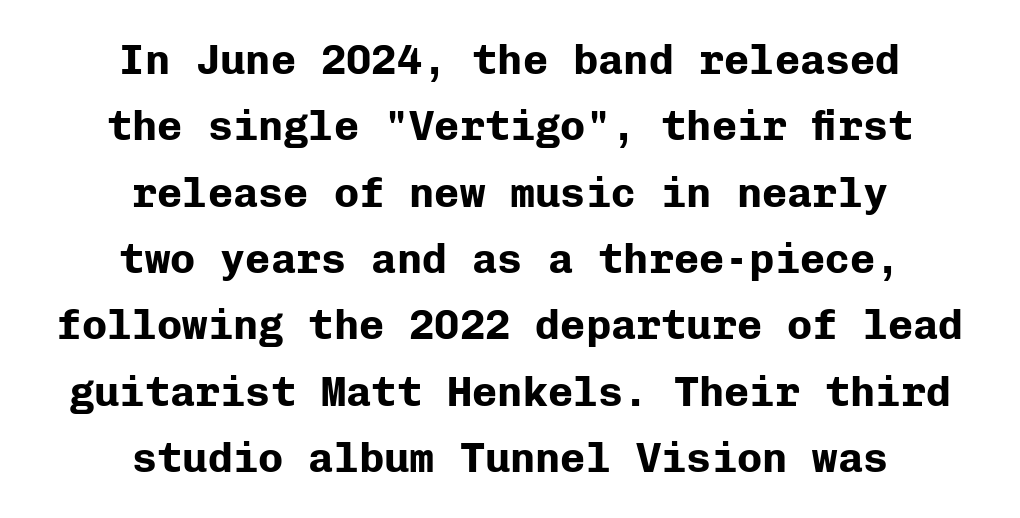
The space beneath each line is pristine and unruled. The passage shown stacks its lines at a standard gap. This sample uses plain, unmodified letter spacing. On the weight axis this lands at bold, roughly 700.
